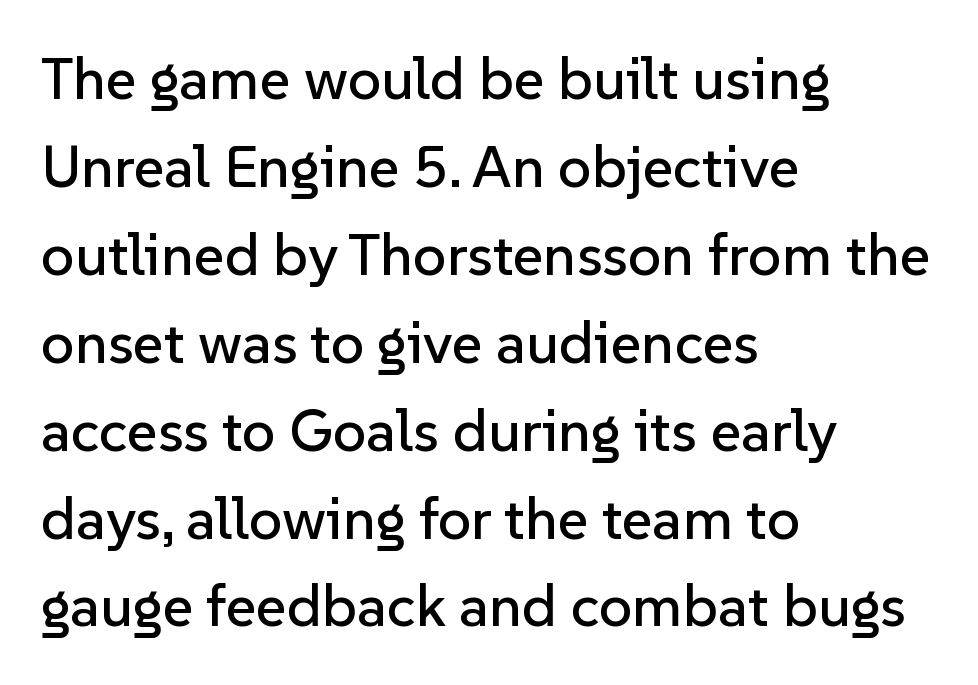
Descenders hang freely into open space. Normally led — the rows are evenly, conventionally spaced. Letter spacing: default. A classic flush-left, rag-right setting is used for this passage. Nope, not italic — everything's standing straight.
